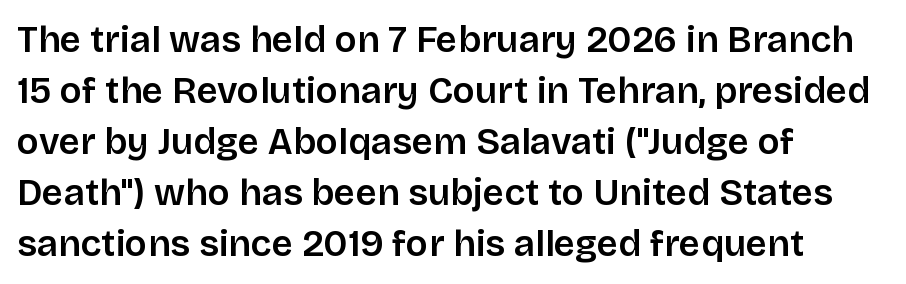
Q: Is the text italic (slanted)? A: No, it is upright.
Q: Is the typeface a serif or a sans-serif typeface? A: Sans-serif.
Q: Is the text underlined? A: No.
Q: How is the paragraph aligned? A: Left-aligned.
Q: Is the spacing between letters normal or unusually wide? A: Normal.
Q: Is the spacing between lines tight, normal or loose? A: Normal.
Q: Width (condensed, normal, or wide)? A: Normal.
Q: Stroke contrast? A: Low.
Q: x-height? A: Large.
Q: Monospaced? A: No.
